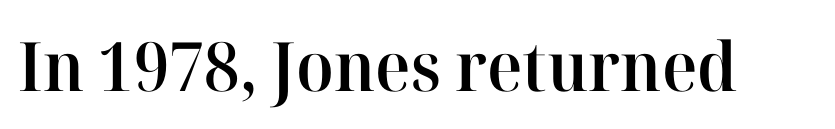
Q: Is the text bold? A: Semi-bold.
Q: Is the text italic (slanted)? A: No, it is upright.
Q: Is the typeface a serif or a sans-serif typeface? A: Serif.
Q: Is the text underlined? A: No.
Q: Is the spacing between letters normal or unusually wide? A: Normal.
Q: Width (condensed, normal, or wide)? A: Normal.
Q: Stroke contrast? A: High.
Q: x-height? A: Medium.
Q: Monospaced? A: No.
